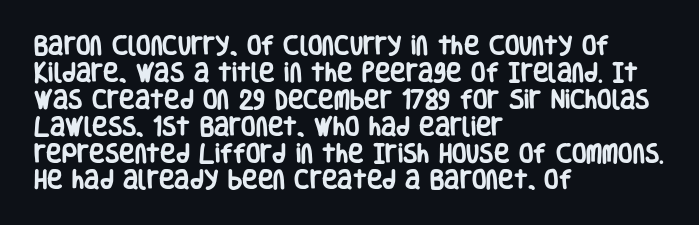
Q: Is the text bold? A: Yes.
Q: Is the text italic (slanted)? A: No, it is upright.
Q: Is the text underlined? A: No.
Q: How is the paragraph aligned? A: Left-aligned.
Q: Is the spacing between letters normal or unusually wide? A: Normal.
Q: Is the spacing between lines tight, normal or loose? A: Normal.
